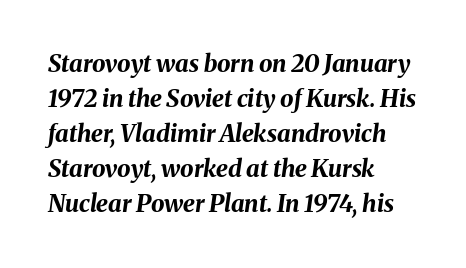
Q: Is the text bold? A: Yes.
Q: Is the text italic (slanted)? A: Yes, it leans right by about 8 degrees.
Q: Is the text underlined? A: No.
Q: How is the paragraph aligned? A: Left-aligned.
Q: Is the spacing between letters normal or unusually wide? A: Normal.
Q: Is the spacing between lines tight, normal or loose? A: Normal.
